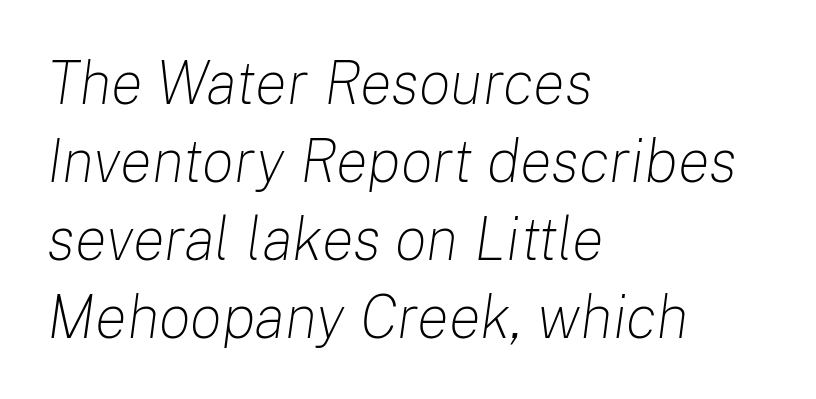
Left-aligned paragraph, ragged on the right. Tall strokes in this sample are angled rather than plumb. The font is comparable to plain body text, perhaps lighter. The strip under each line holds only bare page.
